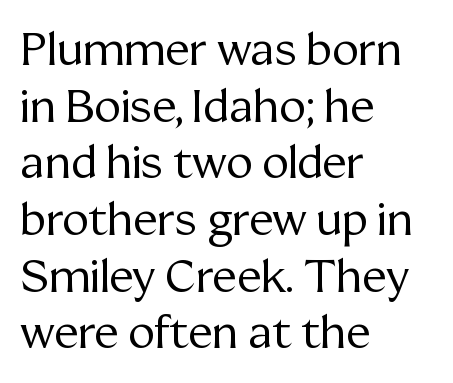
Q: Is the text bold? A: No.
Q: Is the text italic (slanted)? A: No, it is upright.
Q: Is the typeface a serif or a sans-serif typeface? A: Serif.
Q: Is the text underlined? A: No.
Q: How is the paragraph aligned? A: Left-aligned.
Q: Is the spacing between letters normal or unusually wide? A: Normal.
Q: Is the spacing between lines tight, normal or loose? A: Normal.
Q: Width (condensed, normal, or wide)? A: Normal.
Q: Stroke contrast? A: Medium.
Q: x-height? A: Medium.
Q: Monospaced? A: No.
